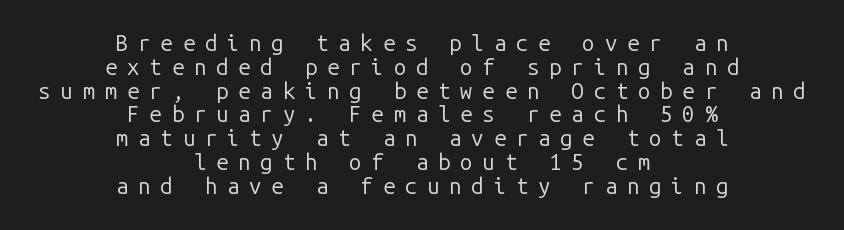
Q: Is the text bold? A: No.
Q: Is the text italic (slanted)? A: No, it is upright.
Q: Is the text underlined? A: No.
Q: How is the paragraph aligned? A: Centered.
Q: Is the spacing between letters normal or unusually wide? A: Unusually wide.
Q: Is the spacing between lines tight, normal or loose? A: Tight.
